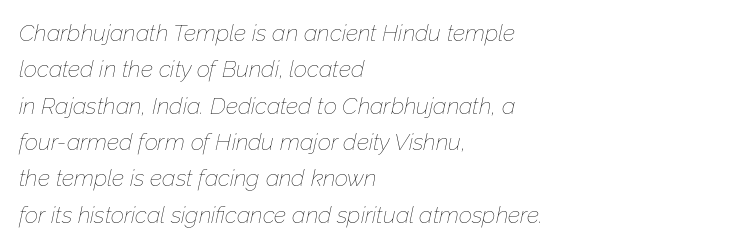
{"italic": "yes", "lean": "right", "slant_degrees": 12, "bold": "no", "underline": "no", "align": "left", "line_spacing": "normal", "line_spacing_ratio": 1.58, "letter_spacing": "normal", "letter_spacing_em": 0.0, "glyph_px": 23}
